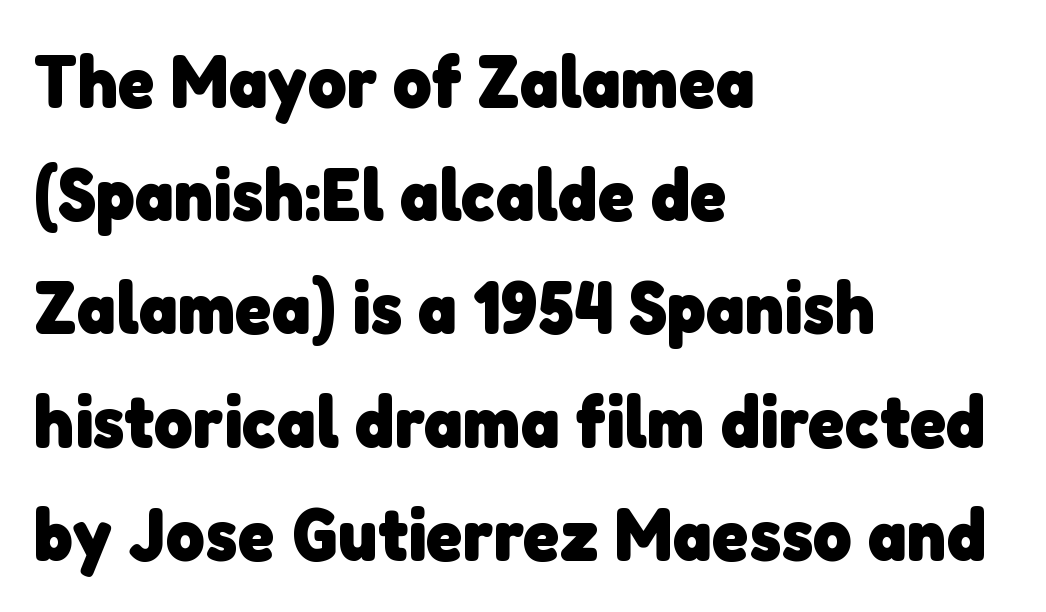
The image shows 74 px heavy sans-serif type; set left-aligned, normal line spacing (1.53x), normal letter spacing, not underlined; low stroke contrast and a medium x-height.
